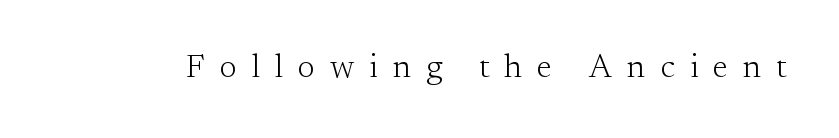
The image shows 33 px light serif type, upright; set unusually wide letter spacing (+0.45 em), not underlined; medium stroke contrast and a small x-height.
